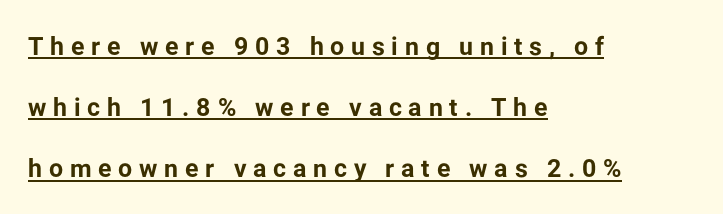
The image shows 25 px bold type, upright; set left-aligned, loose line spacing (2.45x), unusually wide letter spacing (+0.27 em), underlined.
